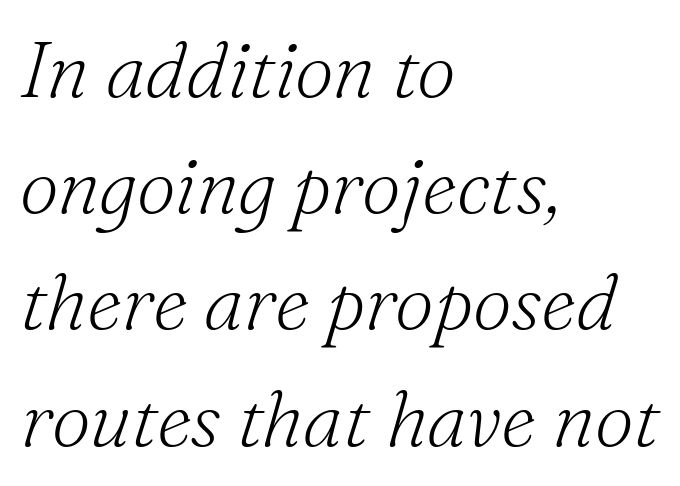
Quick note: italic. The rendering uses natural spacing where letterforms have individual widths. Beneath every word, the page is bare. These lines stack with their left ends in a neat column. The lines sit at an ordinary, default distance from one another.
